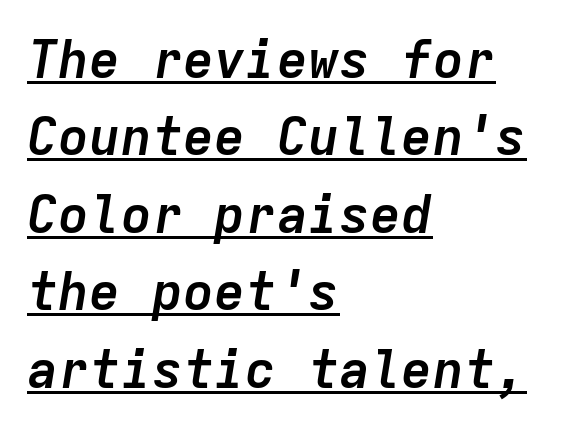
The words here are underlined. The typography opts for an oblique posture over an upright one. What weight is shown? A full bold with thick strokes. Leading: standard. Look at the tracking — it's just the regular setting, nothing added.
